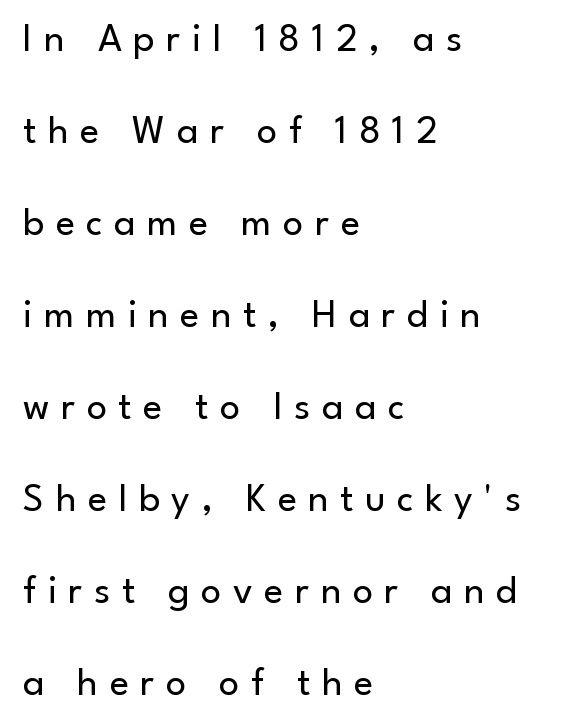
{"serif": "no", "italic": "no", "bold": "no", "weight": "regular", "width": "normal", "stroke_contrast": "low", "x_height": "small", "monospaced": "no", "underline": "no", "align": "left", "line_spacing": "loose", "line_spacing_ratio": 2.3, "letter_spacing": "wide", "letter_spacing_em": 0.29, "glyph_px": 40}
